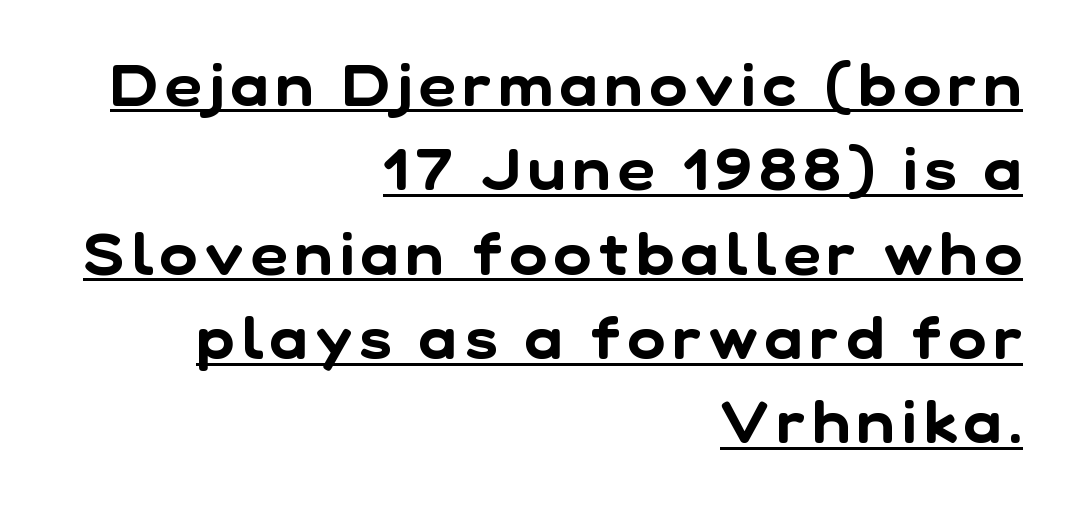
The font family rendered here belongs to the sans-serif group. Compared with typical paragraphs, the rows here are spaced about the same. Which margin do the lines hug? The right one — the left edge is uneven. Decoration check: the copy is underlined.
